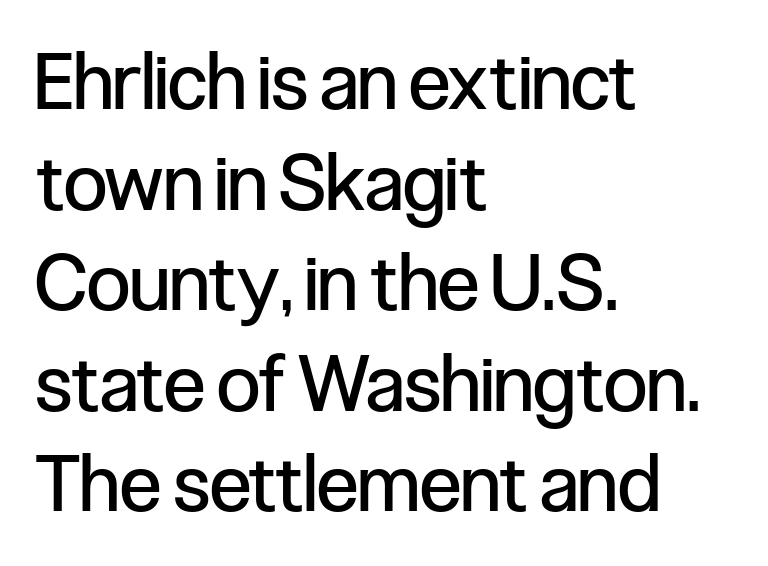
The image shows 78 px regular-weight, condensed sans-serif type, upright; set left-aligned, normal line spacing (1.29x), normal letter spacing, not underlined; low stroke contrast and a medium x-height.
